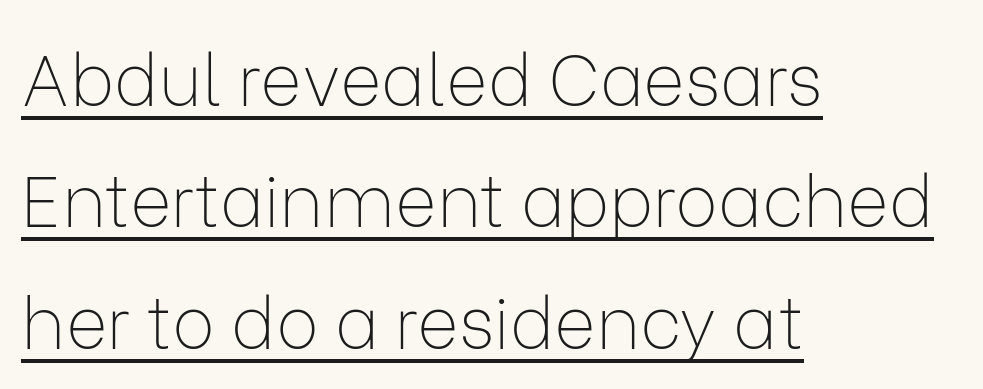
Q: Is the text bold? A: No.
Q: Is the text italic (slanted)? A: No, it is upright.
Q: Is the typeface a serif or a sans-serif typeface? A: Sans-serif.
Q: Is the text underlined? A: Yes.
Q: How is the paragraph aligned? A: Left-aligned.
Q: Is the spacing between letters normal or unusually wide? A: Normal.
Q: Width (condensed, normal, or wide)? A: Normal.
Q: Stroke contrast? A: Low.
Q: x-height? A: Medium.
Q: Monospaced? A: No.
